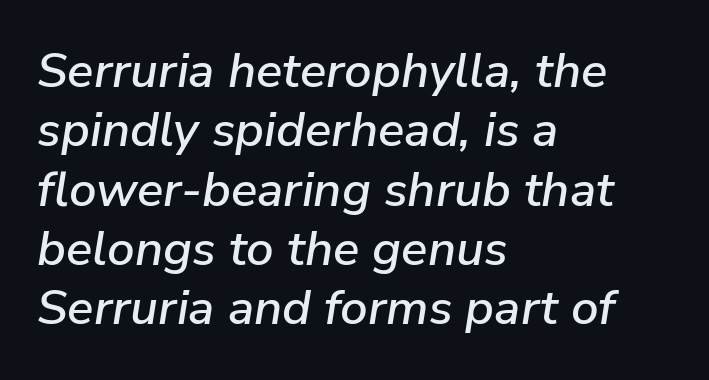
Q: Is the text italic (slanted)? A: Yes, it leans right by about 9 degrees.
Q: Is the text underlined? A: No.
Q: How is the paragraph aligned? A: Left-aligned.
Q: Is the spacing between letters normal or unusually wide? A: Normal.
Q: Width (condensed, normal, or wide)? A: Normal.
Q: Stroke contrast? A: Low.
Q: x-height? A: Medium.
Q: Monospaced? A: No.
